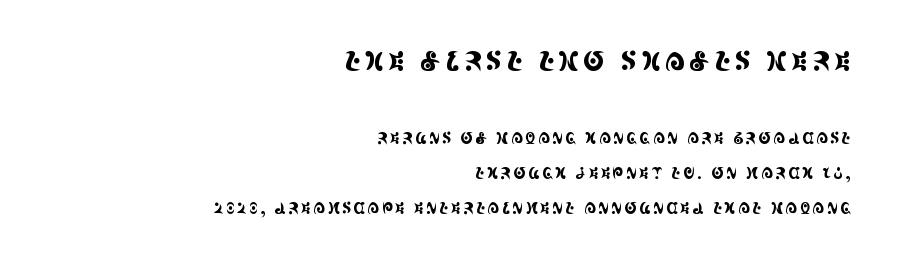
Q: Is the text italic (slanted)? A: No, it is upright.
Q: Is the text underlined? A: No.
Q: How is the paragraph aligned? A: Right-aligned.
Q: Is the spacing between lines tight, normal or loose? A: Loose.
Q: Which block of text is set in a larger size, the first (top) or the second (bottom)? A: The first (top) one.
